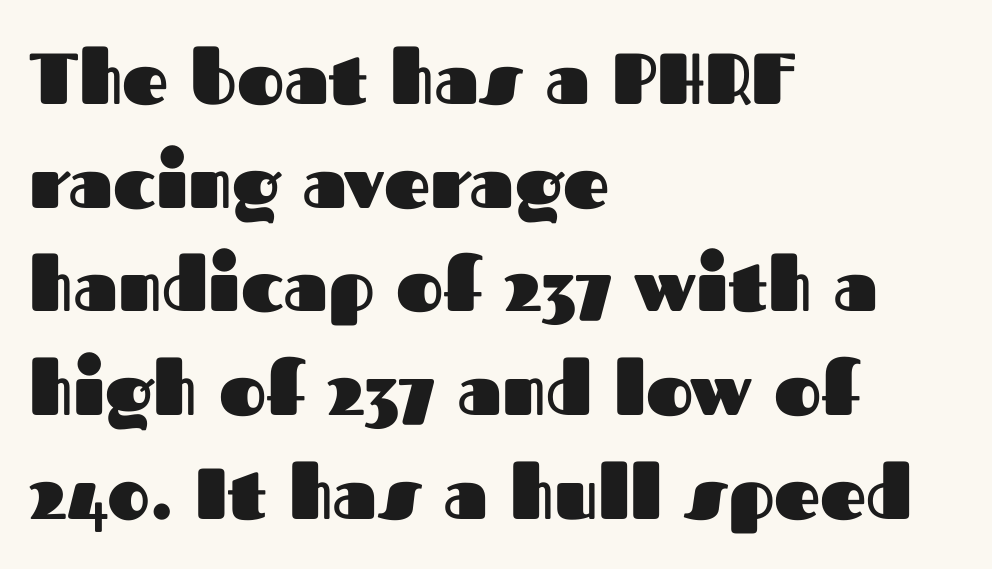
Q: Is the text bold? A: Yes.
Q: Is the text italic (slanted)? A: No, it is upright.
Q: Is the typeface a serif or a sans-serif typeface? A: Sans-serif.
Q: Is the text underlined? A: No.
Q: How is the paragraph aligned? A: Left-aligned.
Q: Is the spacing between letters normal or unusually wide? A: Normal.
Q: Is the spacing between lines tight, normal or loose? A: Normal.
Q: Width (condensed, normal, or wide)? A: Normal.
Q: Stroke contrast? A: Medium.
Q: x-height? A: Medium.
Q: Monospaced? A: No.
